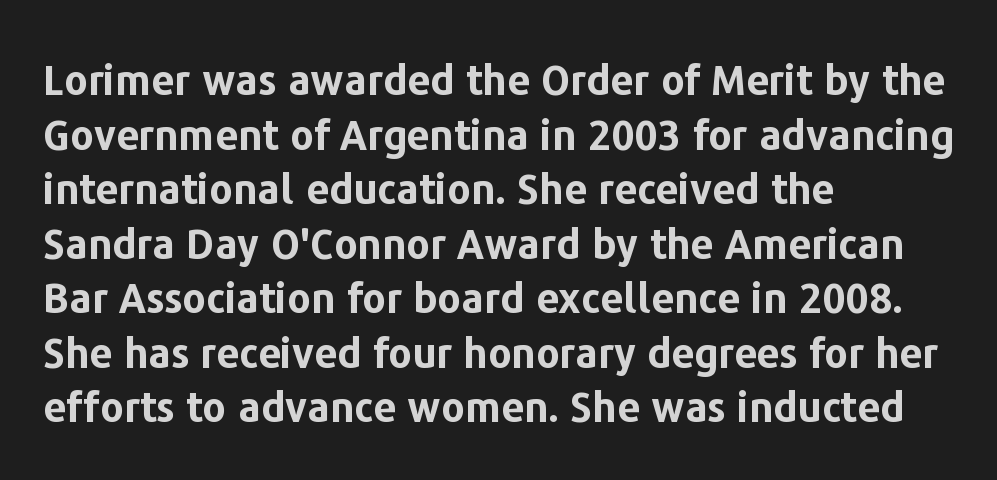
The image shows 41 px bold sans-serif type, upright; set left-aligned, normal line spacing (1.33x), normal letter spacing, not underlined; low stroke contrast and a medium x-height.
